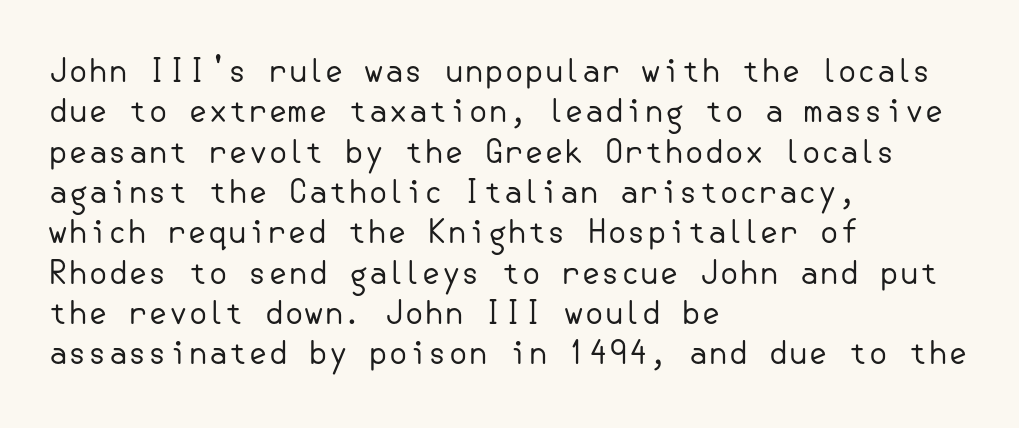
Q: Is the text bold? A: No.
Q: Is the text italic (slanted)? A: No, it is upright.
Q: Is the typeface a serif or a sans-serif typeface? A: Sans-serif.
Q: Is the text underlined? A: No.
Q: How is the paragraph aligned? A: Left-aligned.
Q: Is the spacing between letters normal or unusually wide? A: Normal.
Q: Is the spacing between lines tight, normal or loose? A: Normal.
Q: Width (condensed, normal, or wide)? A: Normal.
Q: Stroke contrast? A: Low.
Q: x-height? A: Small.
